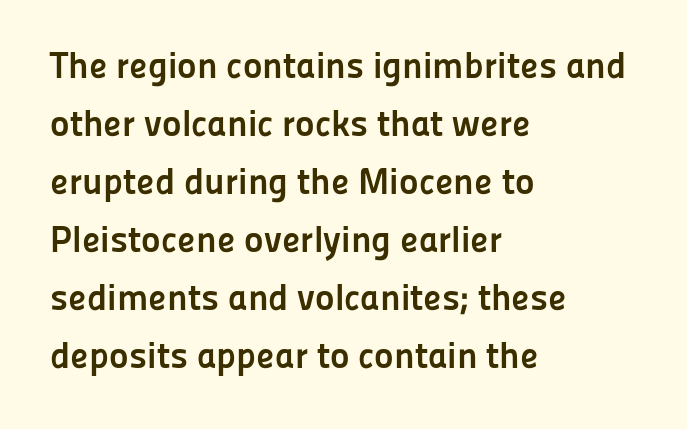
{"serif": "no", "italic": "no", "bold": "yes", "weight": "semibold", "width": "normal", "stroke_contrast": "low", "x_height": "medium", "monospaced": "no", "underline": "no", "align": "left", "line_spacing": "normal", "line_spacing_ratio": 1.57, "letter_spacing": "normal", "letter_spacing_em": 0.0, "glyph_px": 37}
